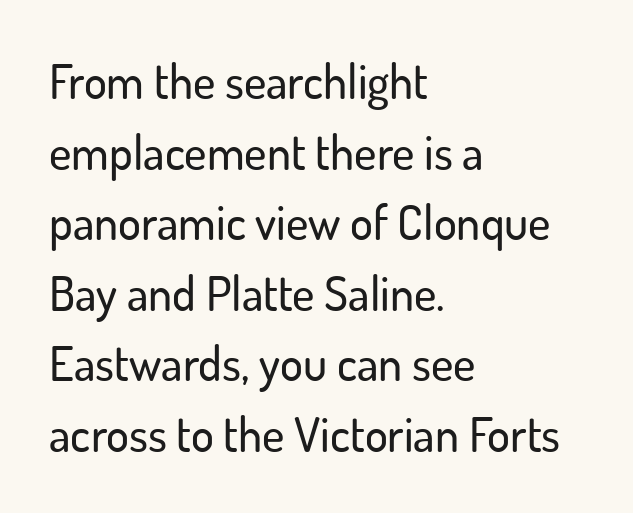
The image shows 48 px sans-serif type, upright; set left-aligned, normal line spacing (1.47x), normal letter spacing, not underlined; low stroke contrast and a small x-height.
